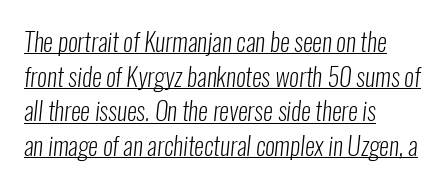
The image shows 25 px text type; set left-aligned, normal line spacing (1.39x), normal letter spacing, underlined.
